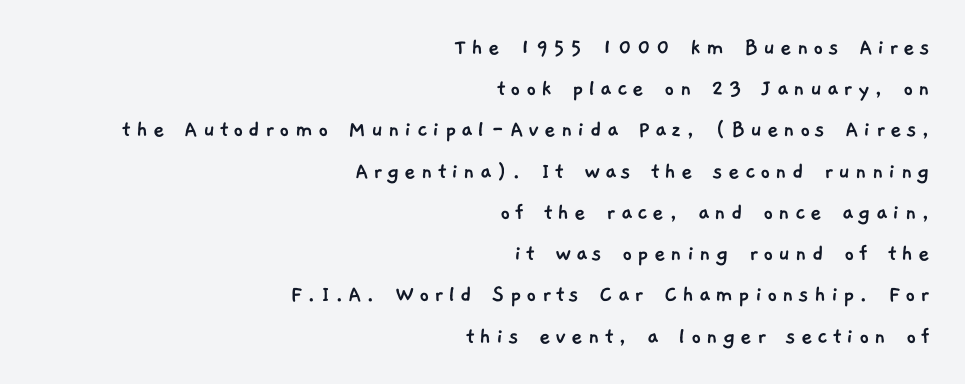
The image shows 25 px text type; set right-aligned, normal line spacing (1.65x), not underlined.
